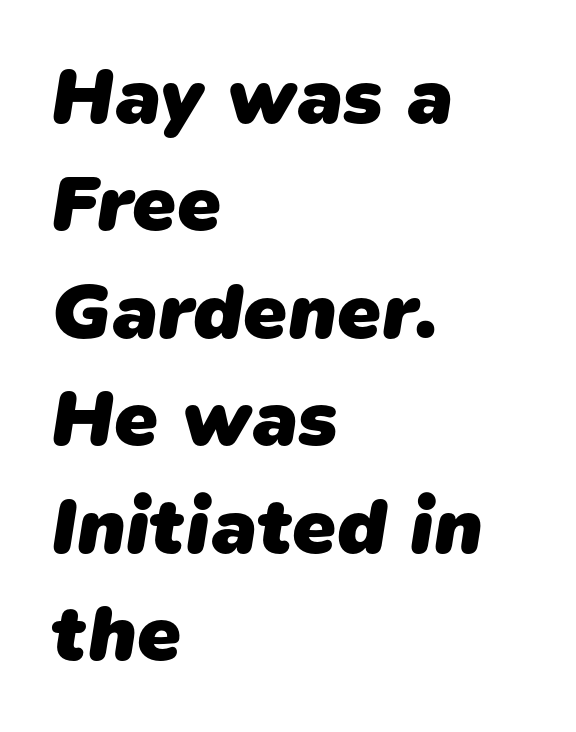
The image shows 79 px heavy sans-serif type; set left-aligned, normal line spacing (1.36x), normal letter spacing, not underlined; low stroke contrast and a medium x-height.
